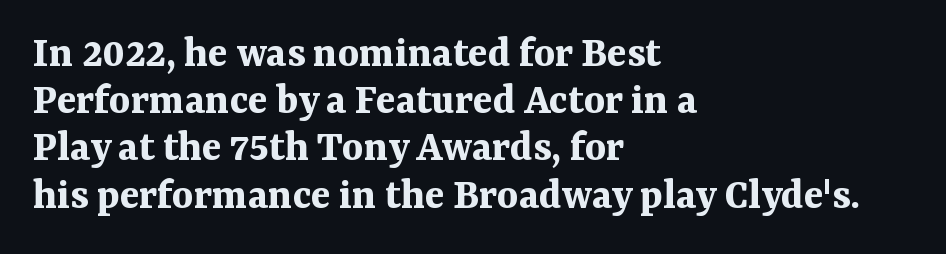
Q: Is the text bold? A: Yes.
Q: Is the text italic (slanted)? A: No, it is upright.
Q: Is the typeface a serif or a sans-serif typeface? A: Serif.
Q: Is the text underlined? A: No.
Q: How is the paragraph aligned? A: Left-aligned.
Q: Is the spacing between letters normal or unusually wide? A: Normal.
Q: Is the spacing between lines tight, normal or loose? A: Tight.
Q: Width (condensed, normal, or wide)? A: Normal.
Q: Stroke contrast? A: Medium.
Q: x-height? A: Medium.
Q: Monospaced? A: No.
